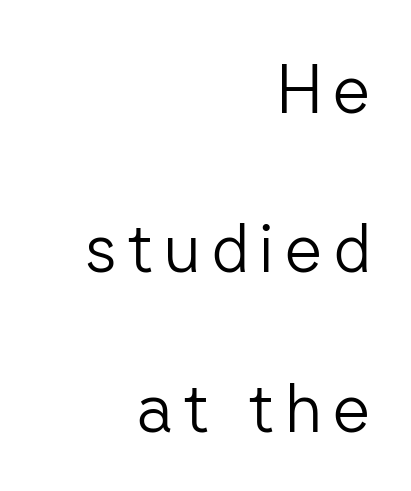
{"serif": "no", "italic": "no", "bold": "no", "weight": "light", "width": "normal", "stroke_contrast": "low", "x_height": "medium", "monospaced": "no", "underline": "no", "align": "right", "line_spacing": "loose", "line_spacing_ratio": 2.38, "glyph_px": 67}
